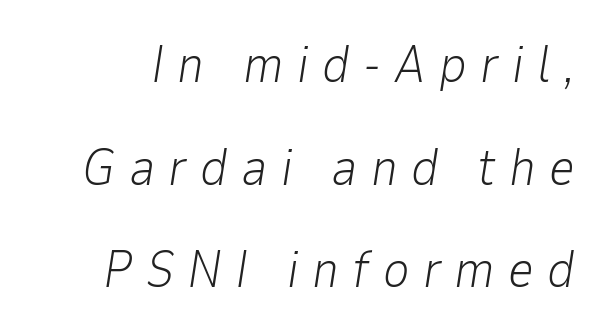
{"italic": "yes", "lean": "right", "slant_degrees": 9, "bold": "no", "weight": "light", "width": "normal", "stroke_contrast": "low", "x_height": "medium", "monospaced": "no", "underline": "no", "line_spacing": "loose", "line_spacing_ratio": 2.01, "letter_spacing": "wide", "letter_spacing_em": 0.26, "glyph_px": 51}
